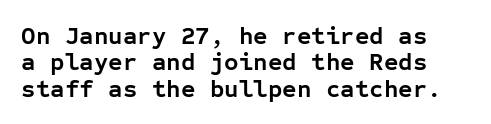
The font's upright variant was chosen for this text. Each row of text sits above clean, open space. Words appear dense and cohesive because spacing is normal. A dark, heavy texture on the line: the type is bold.
